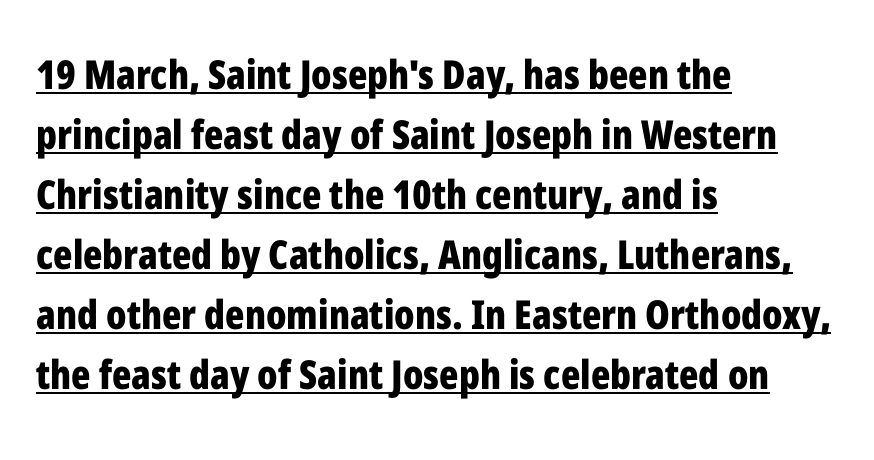
The image shows 40 px bold, condensed sans-serif type, upright; set left-aligned, normal line spacing (1.5x), normal letter spacing, underlined; low stroke contrast and a medium x-height.
